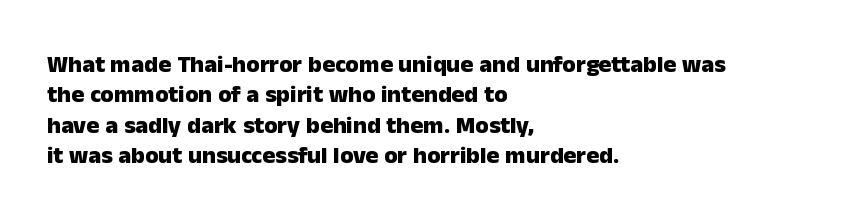
{"italic": "no", "bold": "yes", "underline": "no", "align": "left", "line_spacing": "normal", "line_spacing_ratio": 1.27, "letter_spacing": "normal", "letter_spacing_em": 0.0, "glyph_px": 24}
